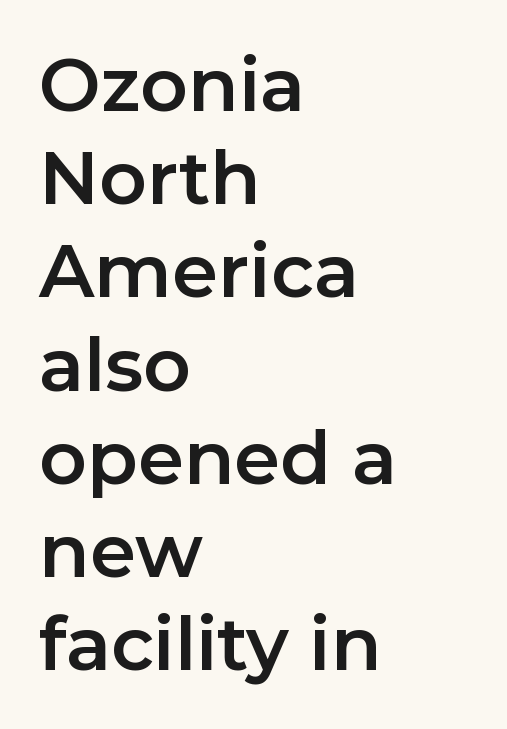
{"serif": "no", "italic": "no", "width": "normal", "stroke_contrast": "low", "x_height": "medium", "monospaced": "no", "underline": "no", "align": "left", "line_spacing": "normal", "line_spacing_ratio": 1.26, "letter_spacing": "normal", "letter_spacing_em": 0.0, "glyph_px": 74}
